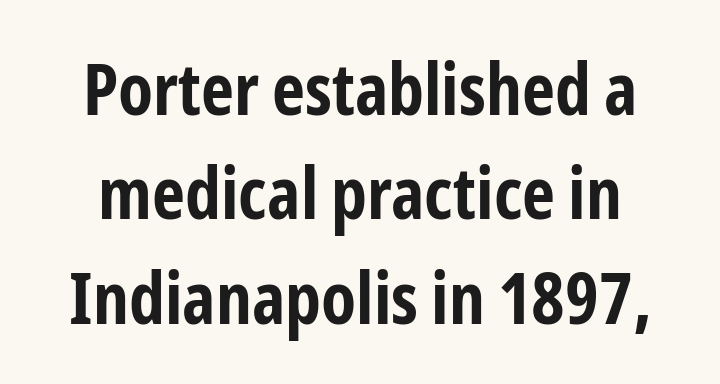
Ordinary non-slanted type is in use. The tracking reads as untouched default to a designer's eye. This is heavy type, rendered in bold. Note: no serifs on the glyphs.
